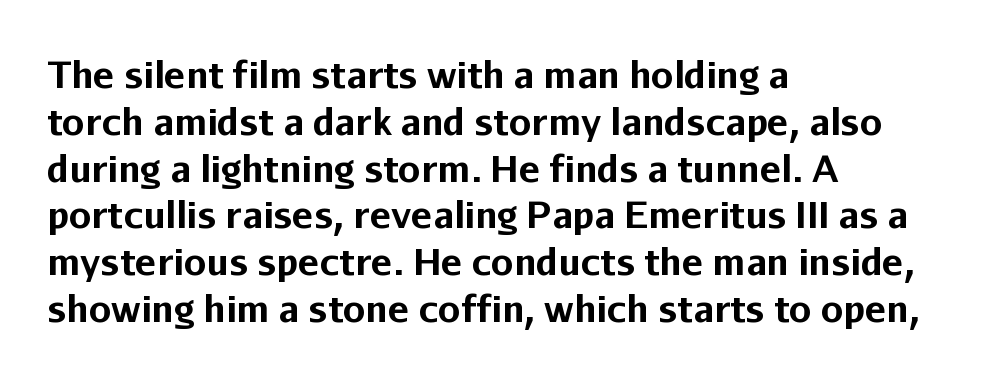
This sample uses plain, unmodified letter spacing. The paragraph shown leans on its left margin. The rendering shows plain stroke endings on the letterforms — a sans-serif design. Lines of text with bare space underneath. What weight is shown? A full bold with thick strokes. The rows are spaced the way most documents space them.
